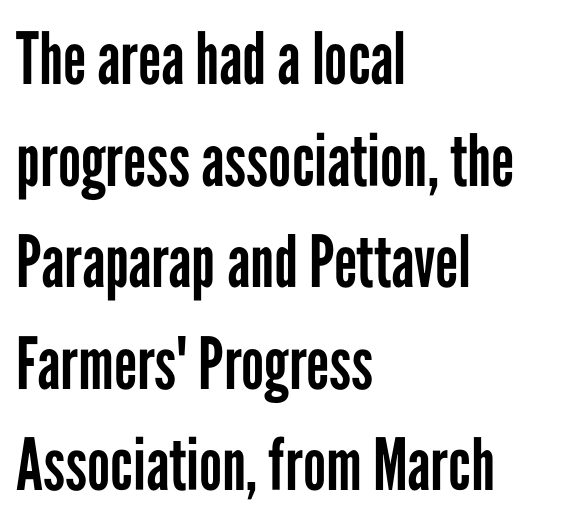
A typesetter would call this zero additional tracking. A typesetter would label this face a sans. Here the designer chose a conventional face with non-uniform glyph widths. Is there any slant? The stems are plumb.
